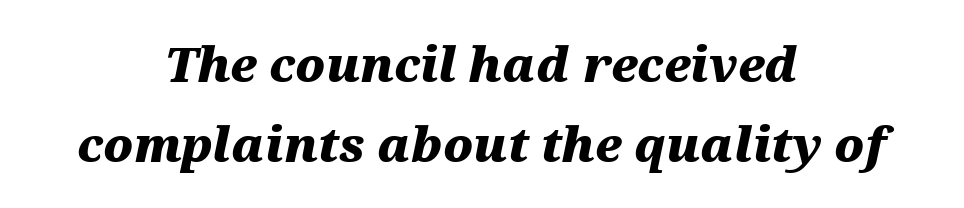
Teacher's note: observe the equal gaps on both sides — that is centered alignment. Heavy, bold letterforms. Rule under the text: the space is simply empty. Notice how the stems are inclined rather than vertical — that's the hallmark of italics. Nothing unusual about the tracking: characters are spaced as the font intends.
